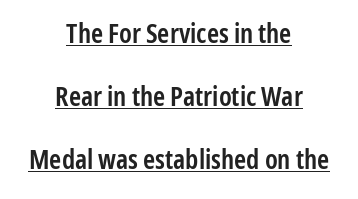
Summary of vertical rhythm: relaxed, with wide interline spacing. Quick note: not italic, upright. The rag falls on both sides of this text block equally. What stands out about the letter spacing? Nothing — it is the standard amount.
